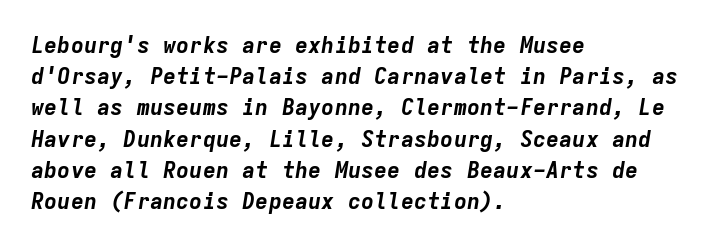
{"italic": "yes", "lean": "right", "slant_degrees": 9, "bold": "yes", "underline": "no", "align": "left", "line_spacing": "normal", "line_spacing_ratio": 1.42, "letter_spacing": "normal", "letter_spacing_em": 0.0, "glyph_px": 22}
